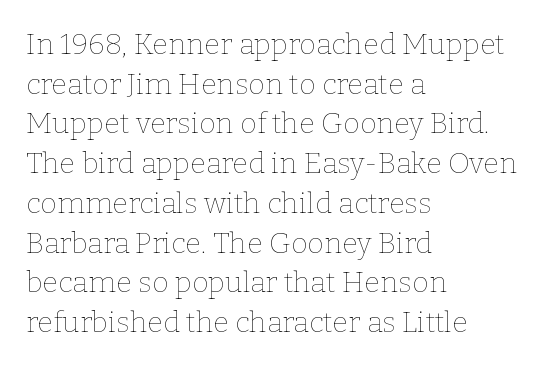
Q: Is the text bold? A: No.
Q: Is the text italic (slanted)? A: No, it is upright.
Q: Is the text underlined? A: No.
Q: How is the paragraph aligned? A: Left-aligned.
Q: Is the spacing between letters normal or unusually wide? A: Normal.
Q: Is the spacing between lines tight, normal or loose? A: Normal.
Q: Width (condensed, normal, or wide)? A: Normal.
Q: Stroke contrast? A: Low.
Q: x-height? A: Medium.
Q: Monospaced? A: No.
